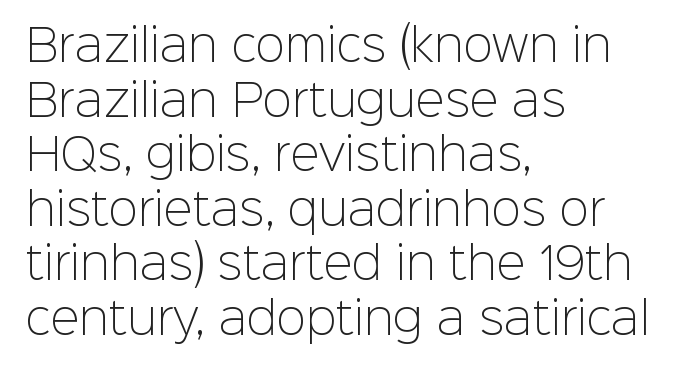
Tall strokes in this sample are plumb rather than angled. No chunkiness to these letters — they're not bold. Look at the tracking — it's just the regular setting, nothing added. Look at the bottom of the vertical strokes: they stop flat, with no serifs.
